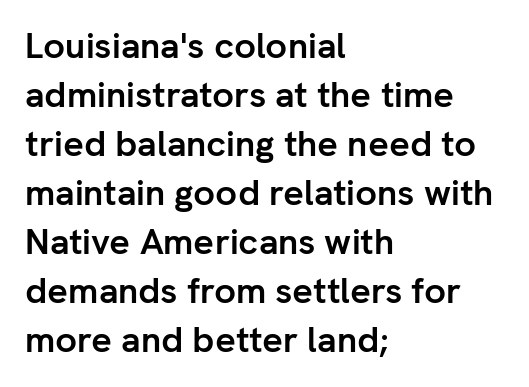
Serifs: no, the terminals of the letterforms are clean. Bold? Absolutely — the strokes are thick and heavy. Alignment: flush left. These lines are rendered in a variable-pitch font. Reading down the column, the eye jumps a familiar distance to each next line.
